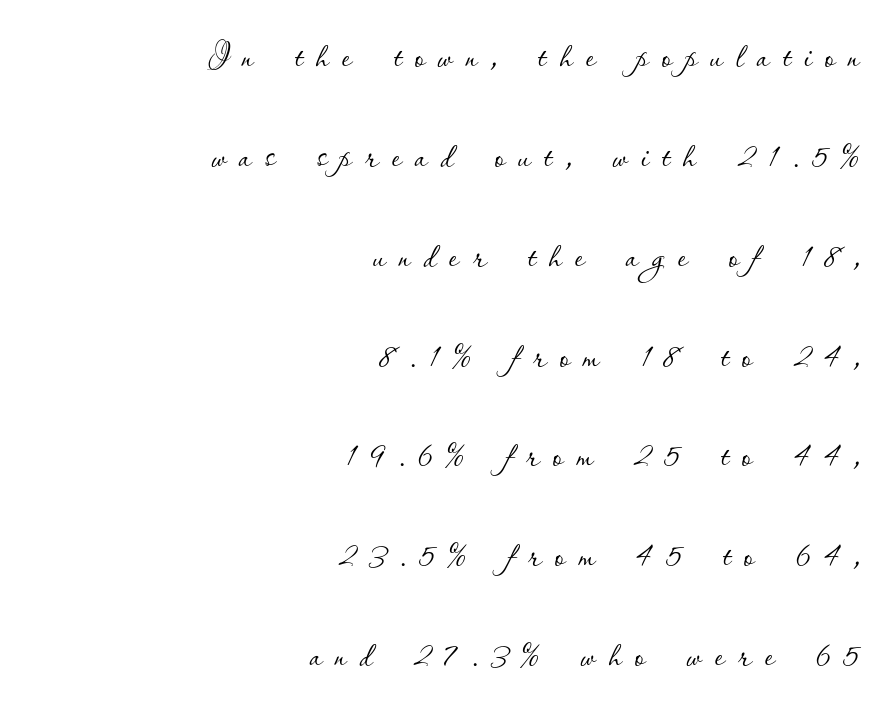
Q: Is the text bold? A: No.
Q: Is the text italic (slanted)? A: Yes.
Q: Is the text underlined? A: No.
Q: How is the paragraph aligned? A: Right-aligned.
Q: Is the spacing between letters normal or unusually wide? A: Unusually wide.
Q: Is the spacing between lines tight, normal or loose? A: Loose.
Q: Width (condensed, normal, or wide)? A: Normal.
Q: Stroke contrast? A: Low.
Q: x-height? A: Small.
Q: Monospaced? A: No.
